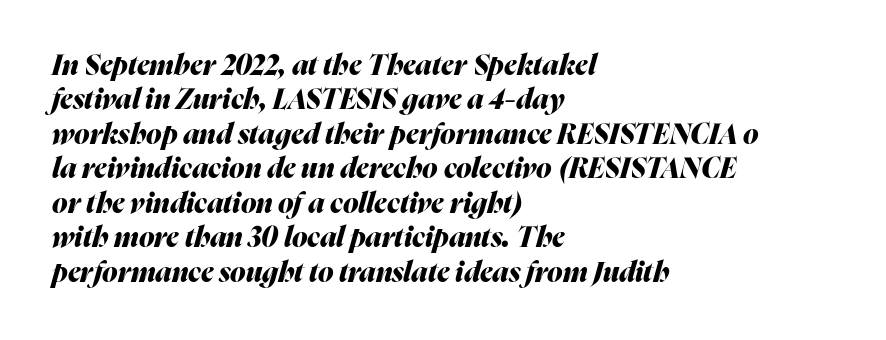
{"italic": "yes", "lean": "right", "slant_degrees": 16, "bold": "yes", "weight": "heavy", "width": "normal", "stroke_contrast": "medium", "x_height": "medium", "monospaced": "no", "underline": "no", "align": "left", "line_spacing_ratio": 1.23, "letter_spacing": "normal", "letter_spacing_em": 0.0, "glyph_px": 28}
